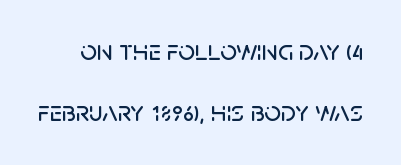
Q: Is the text italic (slanted)? A: No, it is upright.
Q: Is the typeface a serif or a sans-serif typeface? A: Sans-serif.
Q: Is the text underlined? A: No.
Q: Is the spacing between letters normal or unusually wide? A: Normal.
Q: Is the spacing between lines tight, normal or loose? A: Loose.
Q: Width (condensed, normal, or wide)? A: Normal.
Q: Stroke contrast? A: Low.
Q: x-height? A: Large.
Q: Monospaced? A: No.
